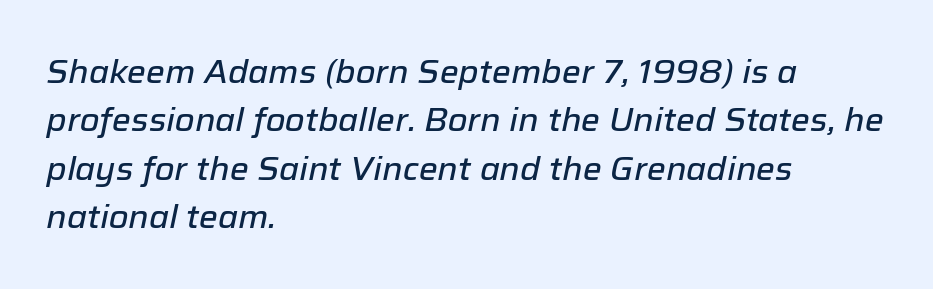
Q: Is the text italic (slanted)? A: Yes, it leans right by about 12 degrees.
Q: Is the text underlined? A: No.
Q: How is the paragraph aligned? A: Left-aligned.
Q: Is the spacing between letters normal or unusually wide? A: Normal.
Q: Is the spacing between lines tight, normal or loose? A: Normal.
Q: Width (condensed, normal, or wide)? A: Normal.
Q: Stroke contrast? A: Low.
Q: x-height? A: Medium.
Q: Monospaced? A: No.
